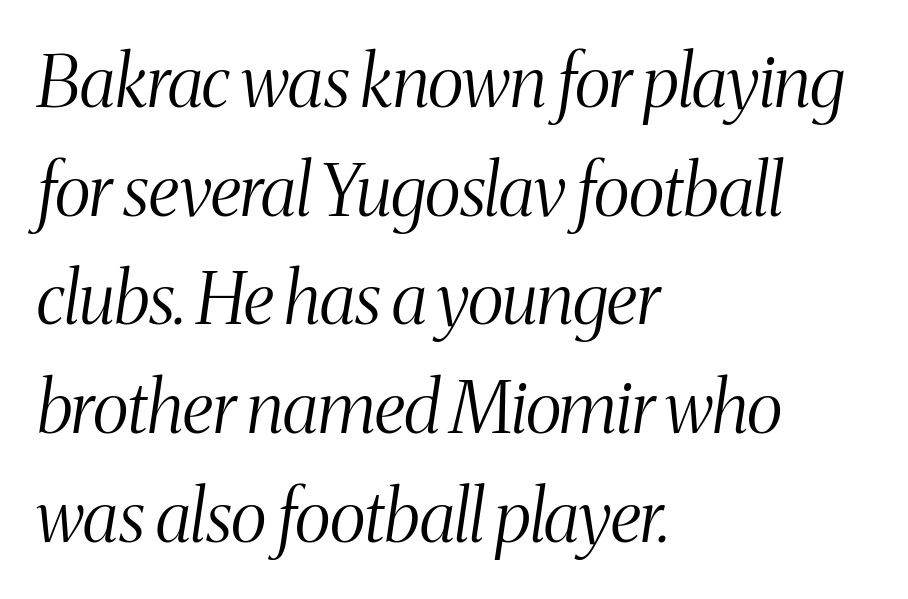
The image shows 71 px light, condensed serif type, italic (leaning right); set left-aligned, normal line spacing (1.53x), normal letter spacing, not underlined; medium stroke contrast and a medium x-height.
